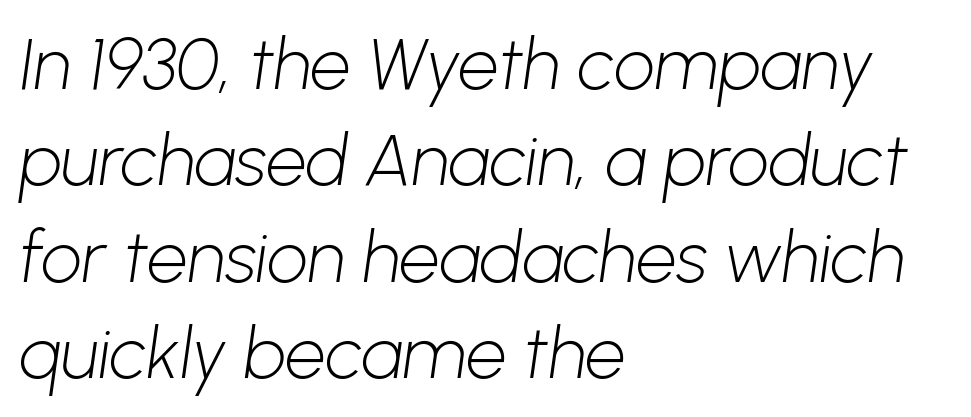
Q: Is the text bold? A: No.
Q: Is the typeface a serif or a sans-serif typeface? A: Sans-serif.
Q: Is the text underlined? A: No.
Q: How is the paragraph aligned? A: Left-aligned.
Q: Is the spacing between letters normal or unusually wide? A: Normal.
Q: Is the spacing between lines tight, normal or loose? A: Normal.
Q: Width (condensed, normal, or wide)? A: Normal.
Q: Stroke contrast? A: Low.
Q: x-height? A: Medium.
Q: Monospaced? A: No.
